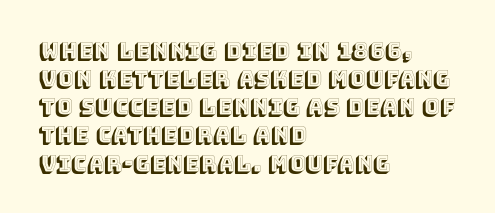
Teacher's note: observe the even left margin — that is flush-left alignment. No italicization has been applied; the sample stays upright. Clear beneath every line of the passage. Honestly, the letter spacing is just normal — you wouldn't notice it. A typesetter would call this leading conventional body-copy spacing.
